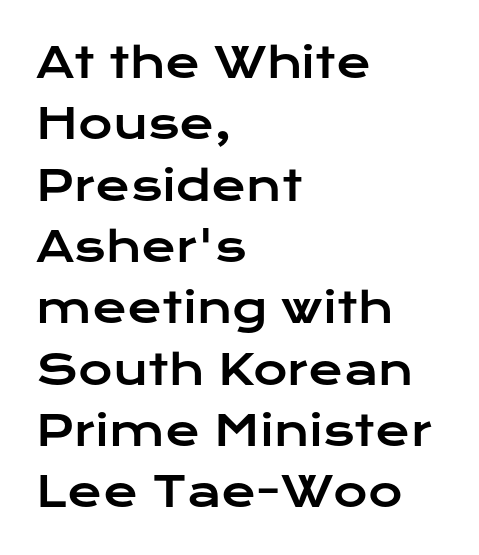
The image shows 42 px wide sans-serif type, upright; set left-aligned, normal line spacing (1.46x), normal letter spacing, not underlined; low stroke contrast and a medium x-height.
